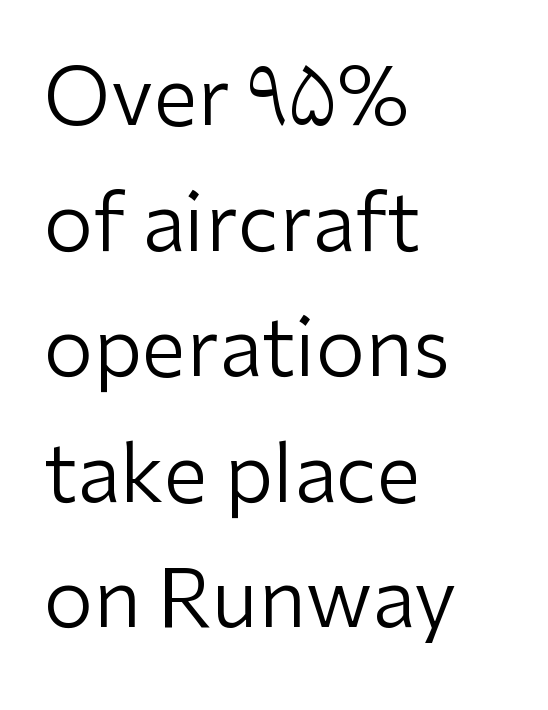
The image shows 79 px regular-weight sans-serif type, upright; set left-aligned, normal line spacing (1.59x), normal letter spacing, not underlined; low stroke contrast and a medium x-height.
